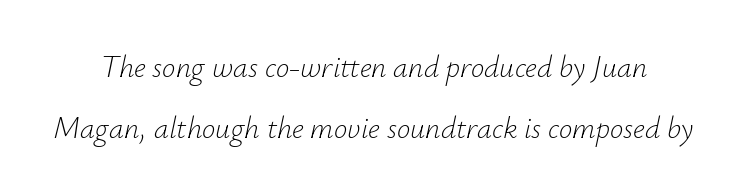
Q: Is the text bold? A: No.
Q: Is the text italic (slanted)? A: Yes, it leans right by about 12 degrees.
Q: Is the text underlined? A: No.
Q: Is the spacing between letters normal or unusually wide? A: Normal.
Q: Is the spacing between lines tight, normal or loose? A: Loose.
Q: Width (condensed, normal, or wide)? A: Normal.
Q: Stroke contrast? A: Low.
Q: x-height? A: Small.
Q: Monospaced? A: No.
